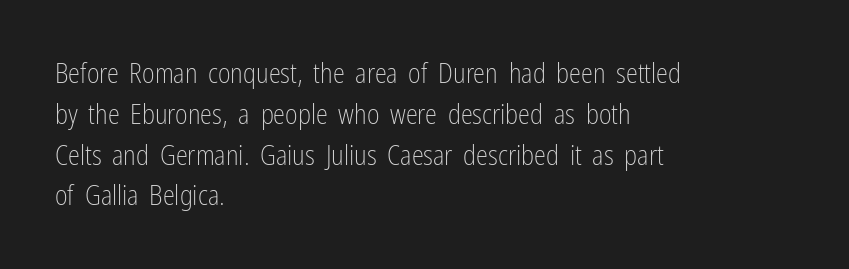
{"italic": "no", "bold": "no", "underline": "no", "align": "left", "line_spacing": "normal", "line_spacing_ratio": 1.51, "letter_spacing": "normal", "letter_spacing_em": 0.0, "glyph_px": 27}
